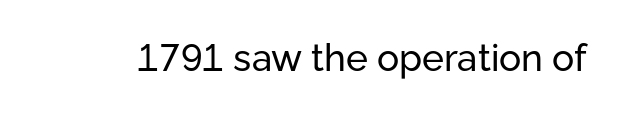
The image shows 37 px regular-weight sans-serif type, upright; set normal letter spacing, not underlined; low stroke contrast and a medium x-height.
